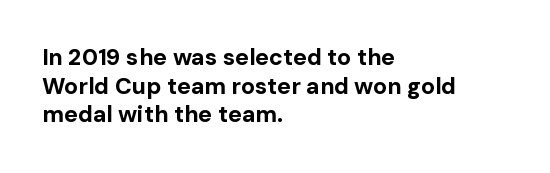
{"italic": "no", "bold": "yes", "underline": "no", "align": "left", "line_spacing": "normal", "line_spacing_ratio": 1.25, "letter_spacing": "normal", "letter_spacing_em": 0.0, "glyph_px": 23}
